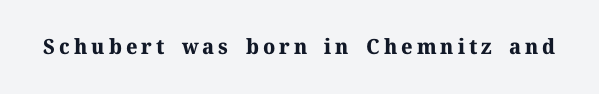
Pretty heavy lettering here — definitely bold. The passage shown is not underscored anywhere. Do the letters lean? They stand straight.
